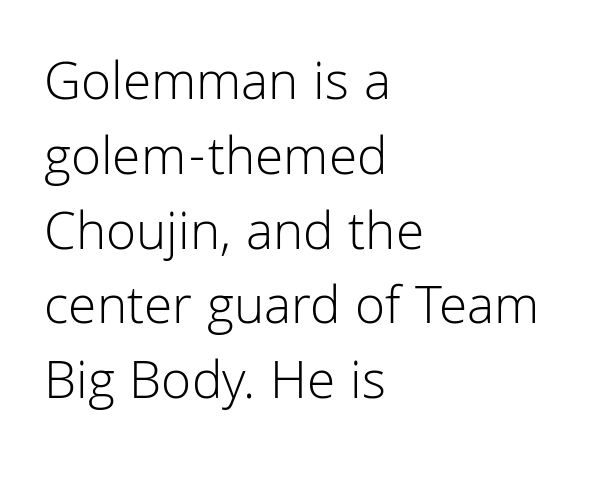
{"serif": "no", "italic": "no", "bold": "no", "weight": "light", "width": "normal", "stroke_contrast": "low", "x_height": "medium", "monospaced": "no", "underline": "no", "align": "left", "line_spacing": "normal", "line_spacing_ratio": 1.36, "letter_spacing": "normal", "letter_spacing_em": 0.0, "glyph_px": 55}
